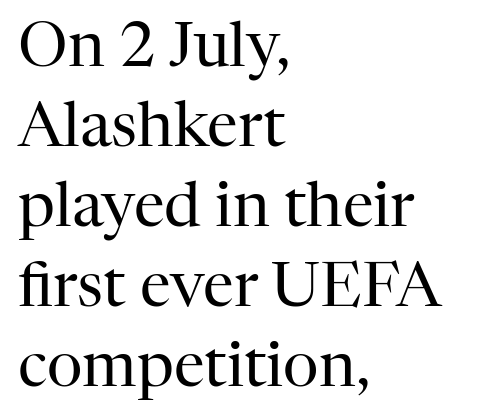
Looks like regular typesetting: each glyph gets only the width it needs. Letterform terminals end in serifs throughout the passage. The rag falls on the right side of this text block. Just letters on the line, the space beneath them empty. Horizontal bands of white between lines are of average thickness.
